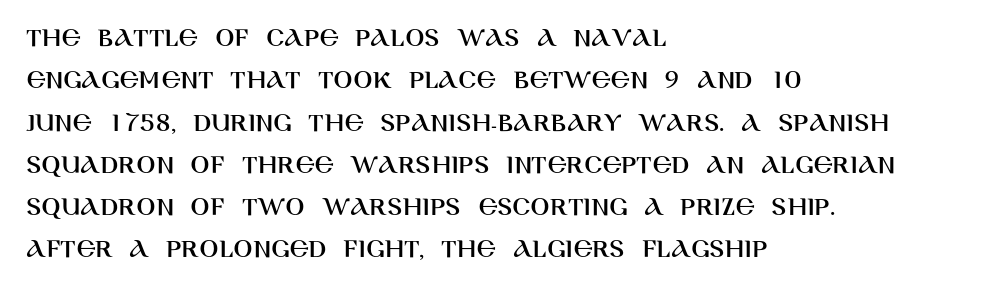
Think of a printed novel: that variable character pitch is what you see here. The rendering shows plain stroke endings on the letterforms — a sans-serif design. The vertical gap from one line to the next is medium. Words appear dense and cohesive because spacing is normal.
